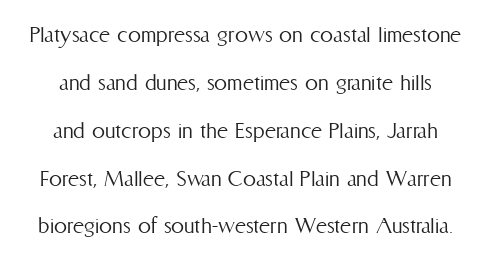
The image shows 26 px text type, upright; set line spacing 1.84x, normal letter spacing, not underlined.
